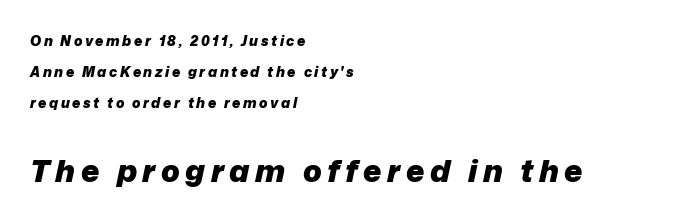
Tall strokes in this sample are angled rather than plumb. Descender tails drop into unmarked territory. A student would notice the bottom passage is typeset larger than what precedes it. Quick note: interline space is abundant.
